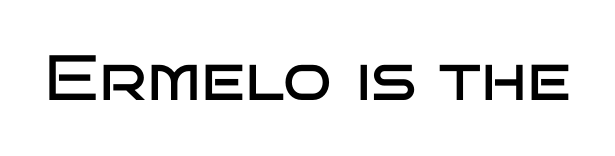
{"serif": "no", "italic": "no", "bold": "no", "weight": "regular", "width": "wide", "stroke_contrast": "low", "x_height": "large", "monospaced": "no", "underline": "no", "letter_spacing": "normal", "letter_spacing_em": 0.0, "glyph_px": 64}
